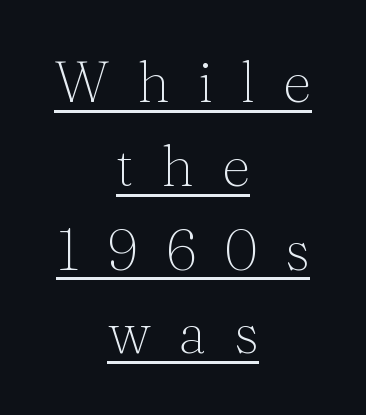
The image shows 57 px thin serif type, upright; set centered, normal line spacing (1.47x), unusually wide letter spacing (+0.48 em), underlined; medium stroke contrast and a medium x-height.
